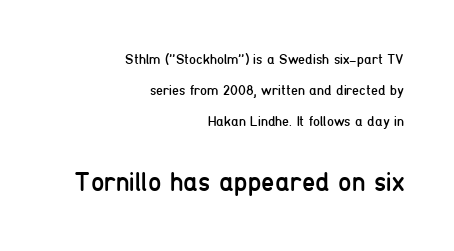
The image shows 27 px text type, upright; set right-aligned, loose line spacing (2.2x), normal letter spacing, not underlined; the second (bottom) block is 1.93x larger.
